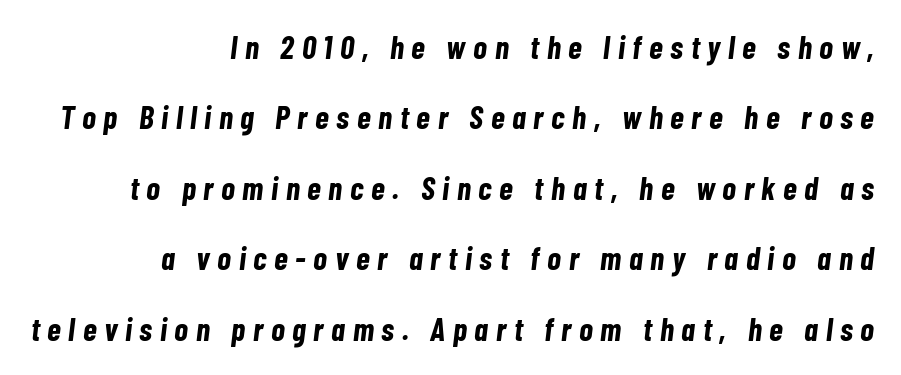
The glyphs are unaccompanied by any horizontal stroke below them. The glyphs have the mass of a bold cut. Each new line begins a long way beneath the previous one. Characters follow at a spacing far wider than the type designer built in.
